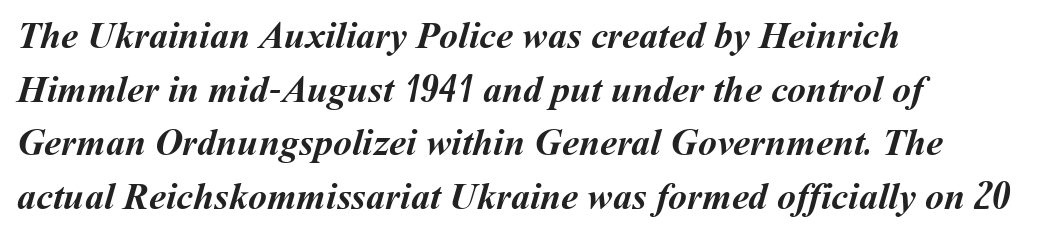
Pretty heavy lettering here — definitely bold. Plain, unruled lines of type. Evenly set lines give the paragraph a standard silhouette. The letters advance in unequal steps, a hallmark of proportional type. The letterforms sit shoulder to shoulder at normal distance.
